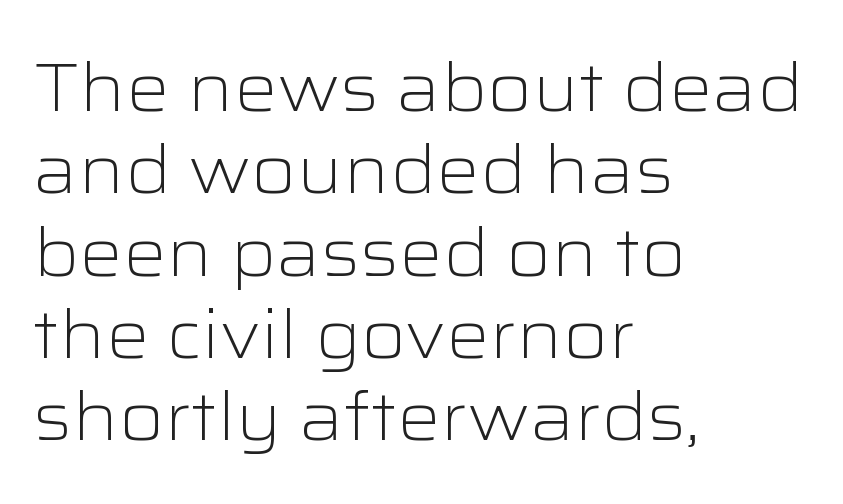
Q: Is the text bold? A: No.
Q: Is the text italic (slanted)? A: No, it is upright.
Q: Is the typeface a serif or a sans-serif typeface? A: Sans-serif.
Q: Is the text underlined? A: No.
Q: How is the paragraph aligned? A: Left-aligned.
Q: Is the spacing between letters normal or unusually wide? A: Normal.
Q: Width (condensed, normal, or wide)? A: Wide.
Q: Stroke contrast? A: Low.
Q: x-height? A: Medium.
Q: Monospaced? A: No.
